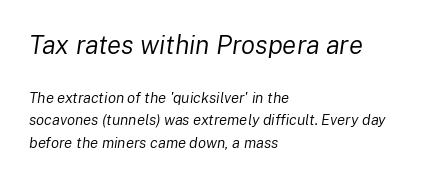
Q: Is the text bold? A: No.
Q: Is the text italic (slanted)? A: Yes, it leans right by about 8 degrees.
Q: Is the text underlined? A: No.
Q: How is the paragraph aligned? A: Left-aligned.
Q: Is the spacing between letters normal or unusually wide? A: Normal.
Q: Is the spacing between lines tight, normal or loose? A: Normal.
Q: Which block of text is set in a larger size, the first (top) or the second (bottom)? A: The first (top) one.
